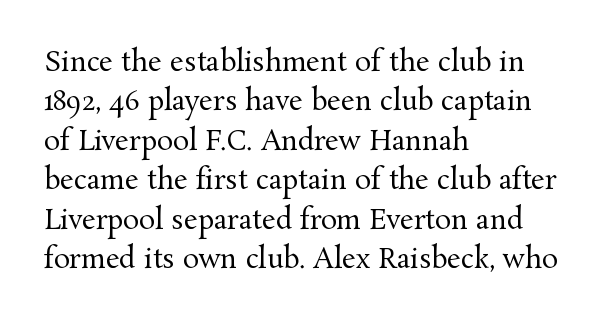
{"italic": "no", "bold": "no", "underline": "no", "align": "left", "line_spacing": "normal", "line_spacing_ratio": 1.46, "letter_spacing": "normal", "letter_spacing_em": 0.0, "glyph_px": 27}
